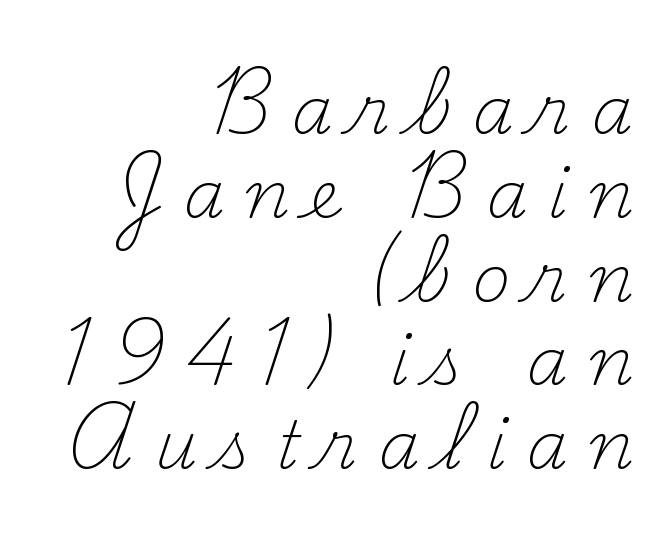
Q: Is the text bold? A: No.
Q: Is the text italic (slanted)? A: Yes.
Q: Is the text underlined? A: No.
Q: How is the paragraph aligned? A: Right-aligned.
Q: Is the spacing between letters normal or unusually wide? A: Unusually wide.
Q: Is the spacing between lines tight, normal or loose? A: Normal.
Q: Width (condensed, normal, or wide)? A: Normal.
Q: Stroke contrast? A: Medium.
Q: x-height? A: Small.
Q: Monospaced? A: No.
